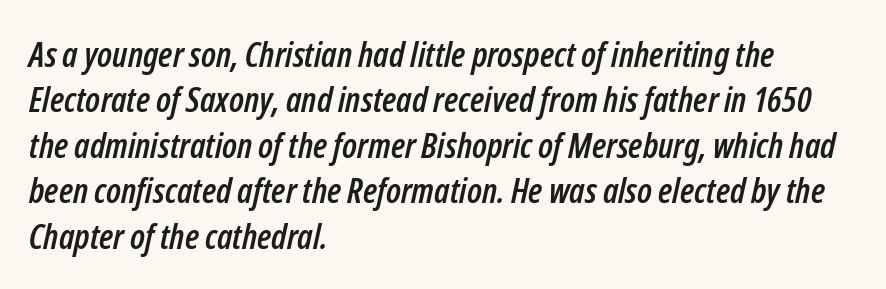
Q: Is the text italic (slanted)? A: Yes, it leans right by about 12 degrees.
Q: Is the text underlined? A: No.
Q: How is the paragraph aligned? A: Left-aligned.
Q: Is the spacing between letters normal or unusually wide? A: Normal.
Q: Is the spacing between lines tight, normal or loose? A: Normal.
Q: Width (condensed, normal, or wide)? A: Condensed.
Q: Stroke contrast? A: Low.
Q: x-height? A: Medium.
Q: Monospaced? A: No.
